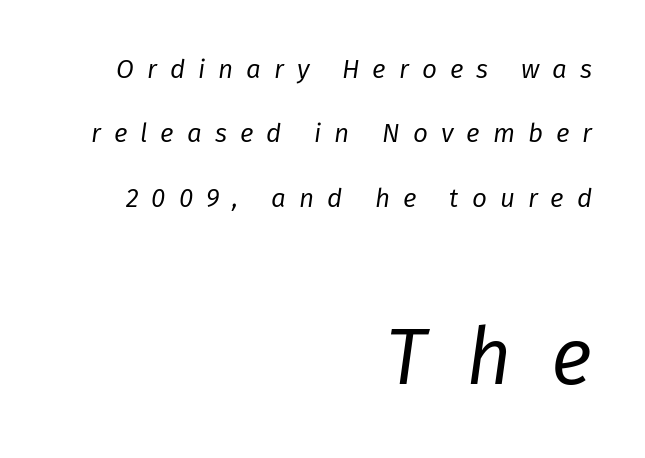
The image shows 79 px regular-weight type, italic (leaning right); set right-aligned, loose line spacing (2.48x), unusually wide letter spacing (+0.5 em), not underlined; the second (bottom) block is 3.04x larger; low stroke contrast and a medium x-height.
